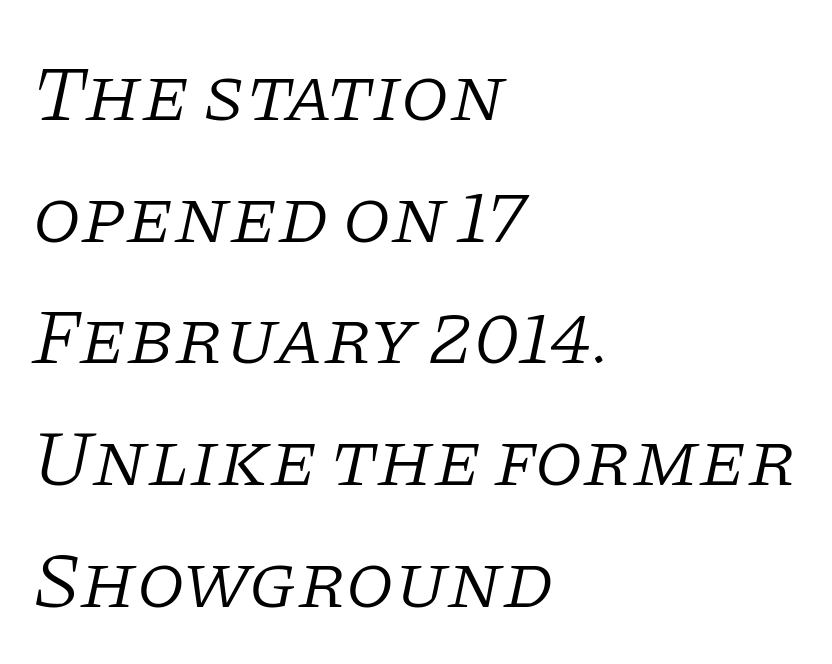
The image shows 79 px light serif type, italic (leaning right); set left-aligned, normal line spacing (1.54x), normal letter spacing, not underlined; low stroke contrast and a large x-height.
